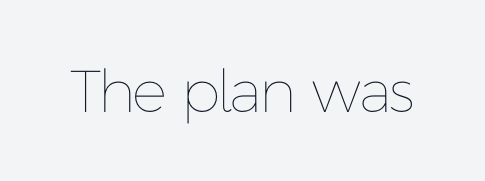
Just letters on the line, the space beneath them empty. The weight would be labelled regular, book, light, or lighter still. Posture: straight, roman, zero tilt. The face used here is proportionally spaced, like ordinary book or web type. Tracking here is standard; glyphs follow each other at the usual distance.
